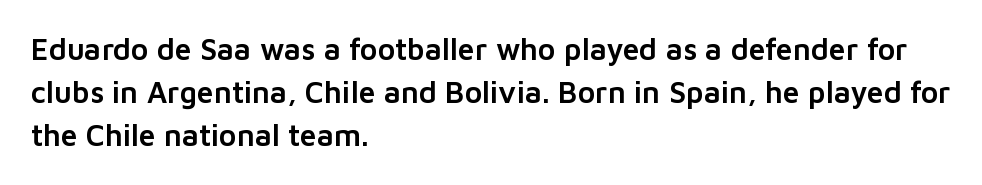
The image shows 30 px sans-serif type, upright; set left-aligned, normal line spacing (1.44x), normal letter spacing, not underlined; low stroke contrast and a medium x-height.
